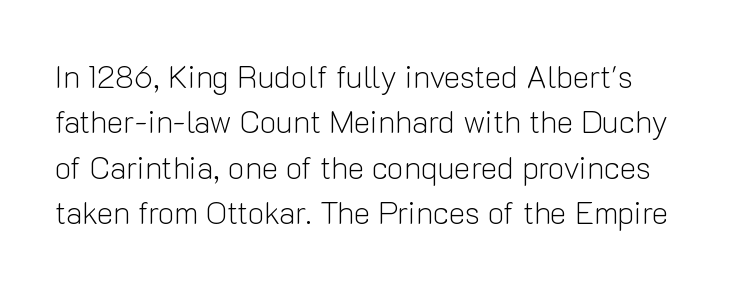
{"serif": "no", "italic": "no", "bold": "no", "weight": "light", "width": "normal", "stroke_contrast": "low", "x_height": "medium", "monospaced": "no", "underline": "no", "line_spacing": "normal", "line_spacing_ratio": 1.46, "letter_spacing": "normal", "letter_spacing_em": 0.0, "glyph_px": 31}
